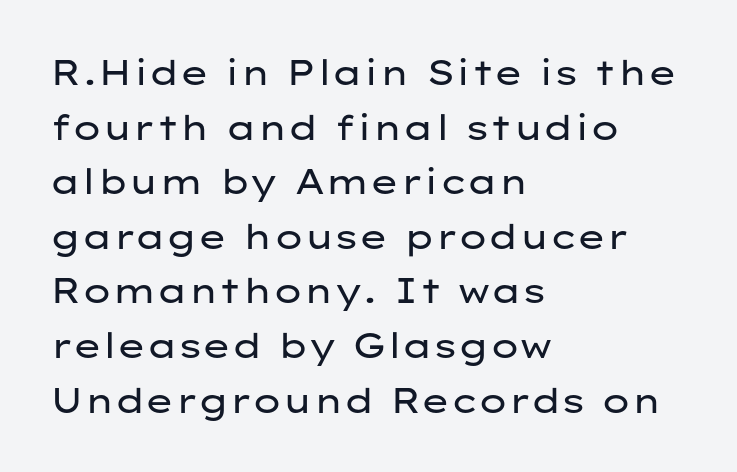
The image shows 35 px regular-weight, wide sans-serif type, upright; set left-aligned, normal line spacing (1.56x), normal letter spacing, not underlined; low stroke contrast and a medium x-height.
